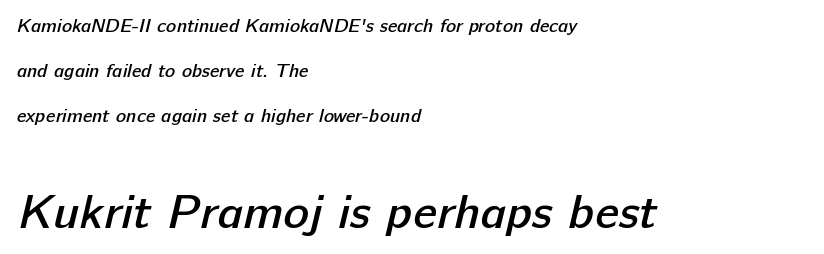
Each letter keeps its own natural width here, so spacing adapts to shape. This rendering uses left alignment, leaving the right contour irregular. Look at the stroke-to-counter ratio: somewhat heavy, a semibold. The block sitting lower on the canvas is the one with enlarged characters.
